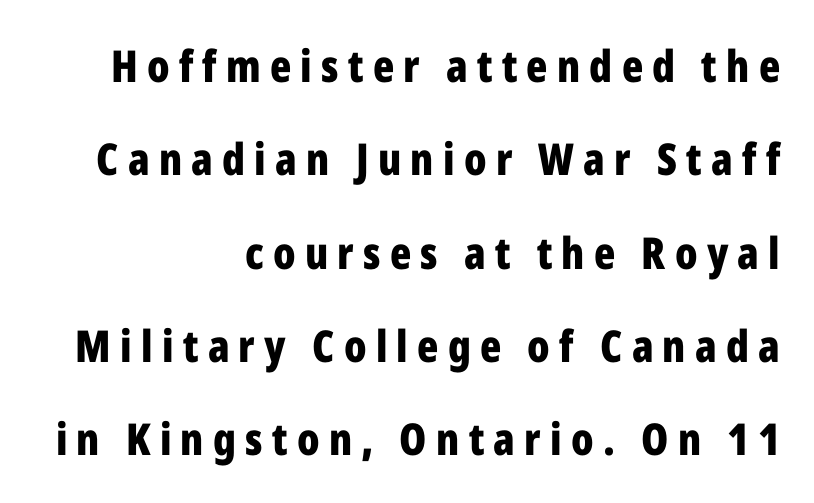
The image shows 44 px bold, condensed sans-serif type, upright; set right-aligned, loose line spacing (2.12x), unusually wide letter spacing (+0.21 em), not underlined; low stroke contrast and a medium x-height.
